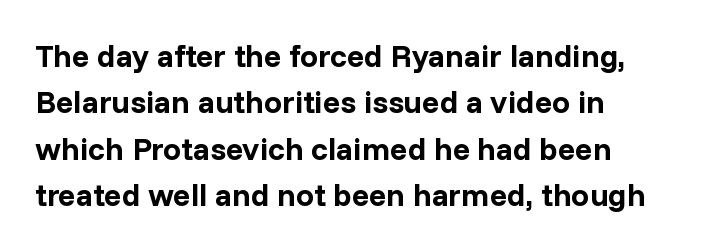
The image shows 32 px bold sans-serif type, upright; set left-aligned, normal line spacing (1.45x), normal letter spacing, not underlined; low stroke contrast and a medium x-height.
